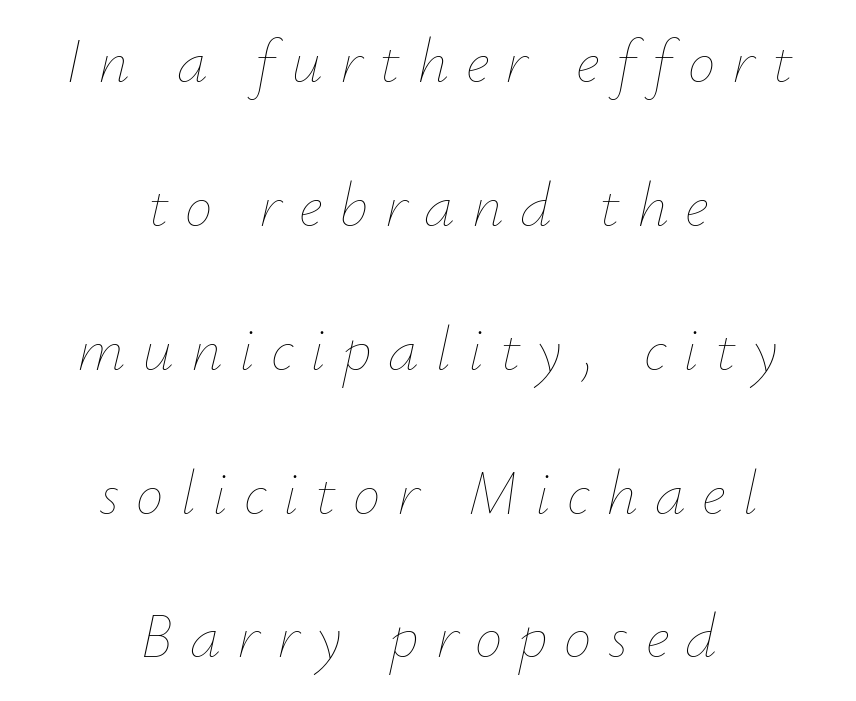
The image shows 62 px thin type, italic (leaning right); set centered, loose line spacing (2.32x), unusually wide letter spacing (+0.27 em), not underlined; low stroke contrast and a small x-height.
